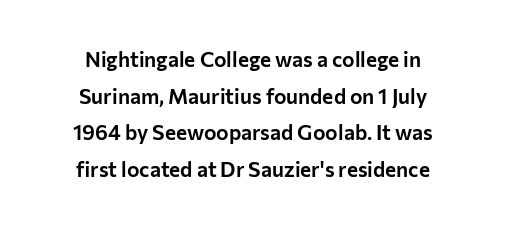
{"italic": "no", "underline": "no", "align": "center", "line_spacing_ratio": 1.74, "letter_spacing": "normal", "letter_spacing_em": 0.0, "glyph_px": 21}
